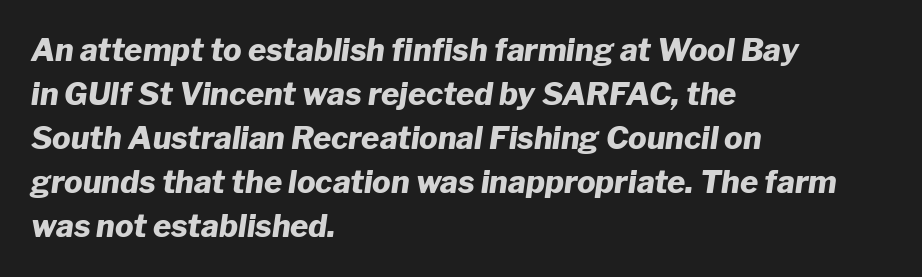
Horizontal bands of white between lines are of average thickness. These lines are rendered in a variable-pitch font. The letters are slanted; this is an italic face. This rendering uses left alignment, leaving the right contour irregular.
